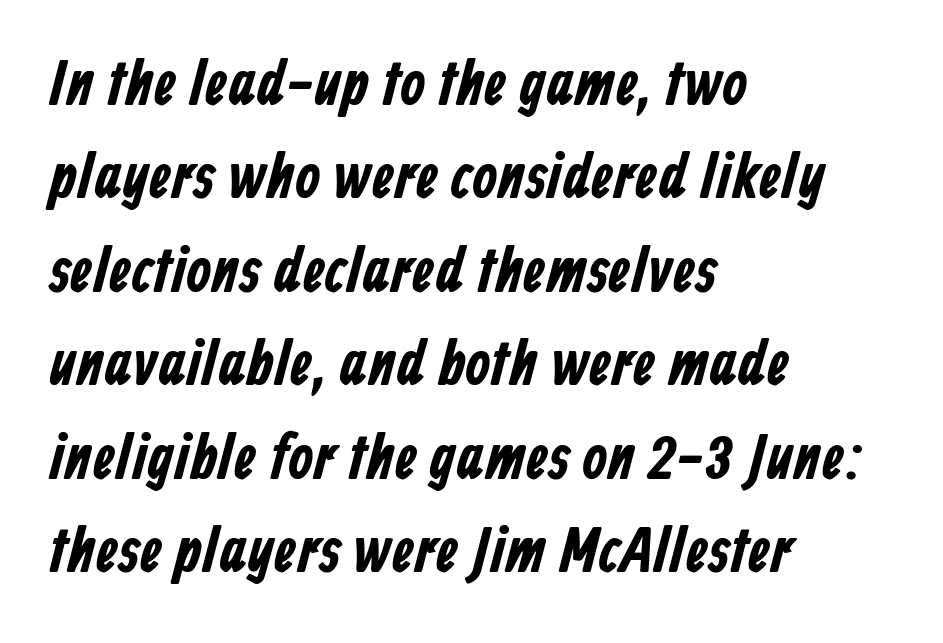
{"serif": "no", "width": "condensed", "stroke_contrast": "low", "x_height": "medium", "monospaced": "no", "underline": "no", "align": "left", "line_spacing": "normal", "line_spacing_ratio": 1.46, "letter_spacing": "normal", "letter_spacing_em": 0.0, "glyph_px": 64}
